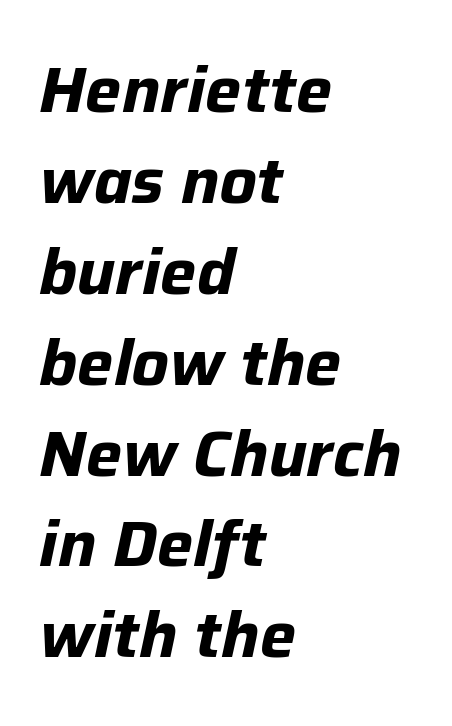
Q: Is the text bold? A: Yes.
Q: Is the text italic (slanted)? A: Yes, it leans right by about 12 degrees.
Q: Is the text underlined? A: No.
Q: How is the paragraph aligned? A: Left-aligned.
Q: Is the spacing between letters normal or unusually wide? A: Normal.
Q: Is the spacing between lines tight, normal or loose? A: Normal.
Q: Width (condensed, normal, or wide)? A: Normal.
Q: Stroke contrast? A: Low.
Q: x-height? A: Medium.
Q: Monospaced? A: No.
